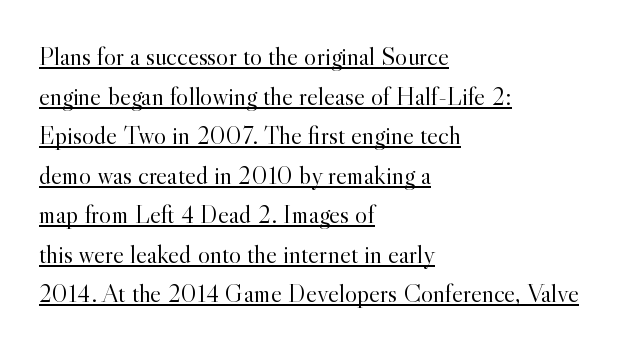
Q: Is the text bold? A: No.
Q: Is the text italic (slanted)? A: No, it is upright.
Q: Is the text underlined? A: Yes.
Q: How is the paragraph aligned? A: Left-aligned.
Q: Is the spacing between letters normal or unusually wide? A: Normal.
Q: Is the spacing between lines tight, normal or loose? A: Normal.
